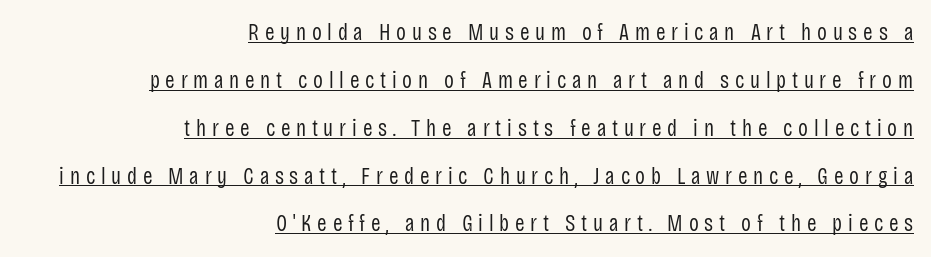
Q: Is the text bold? A: No.
Q: Is the text italic (slanted)? A: No, it is upright.
Q: Is the text underlined? A: Yes.
Q: How is the paragraph aligned? A: Right-aligned.
Q: Is the spacing between letters normal or unusually wide? A: Unusually wide.
Q: Is the spacing between lines tight, normal or loose? A: Loose.
